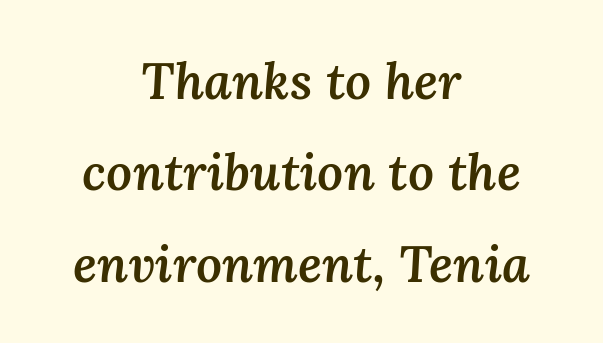
{"italic": "yes", "lean": "right", "slant_degrees": 3, "bold": "semi", "weight": "semibold", "width": "normal", "stroke_contrast": "medium", "x_height": "medium", "monospaced": "no", "underline": "no", "align": "center", "line_spacing_ratio": 1.79, "letter_spacing": "normal", "letter_spacing_em": 0.0, "glyph_px": 51}
